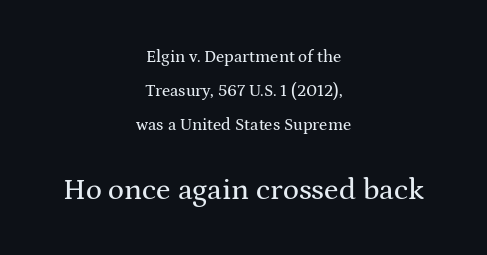
Whoever set this made the second block the dominant, larger element. Each new line begins a long way beneath the previous one. Typographically, this falls in the serif category. The strip under each line holds only bare page. Compared with a flush-left layout, this one balances lines on the center instead. Every stem runs plumb, perpendicular to the baseline.
